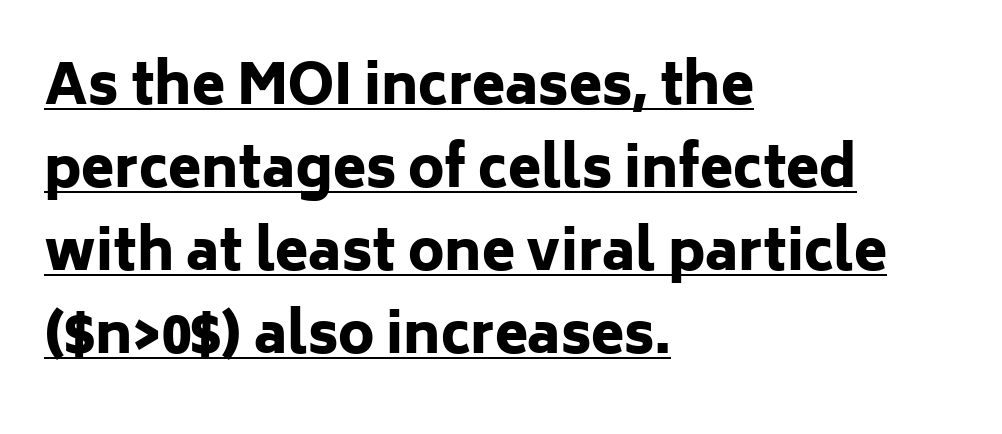
The image shows 54 px heavy sans-serif type, upright; set left-aligned, normal line spacing (1.54x), normal letter spacing, underlined; low stroke contrast and a medium x-height.
